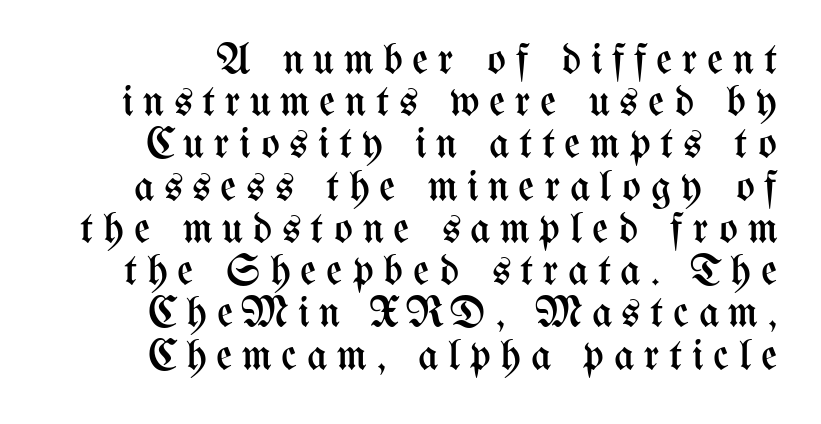
Q: Is the text bold? A: No.
Q: Is the text italic (slanted)? A: No, it is upright.
Q: Is the text underlined? A: No.
Q: Is the spacing between letters normal or unusually wide? A: Unusually wide.
Q: Is the spacing between lines tight, normal or loose? A: Tight.
Q: Width (condensed, normal, or wide)? A: Condensed.
Q: Stroke contrast? A: Medium.
Q: x-height? A: Medium.
Q: Monospaced? A: No.
